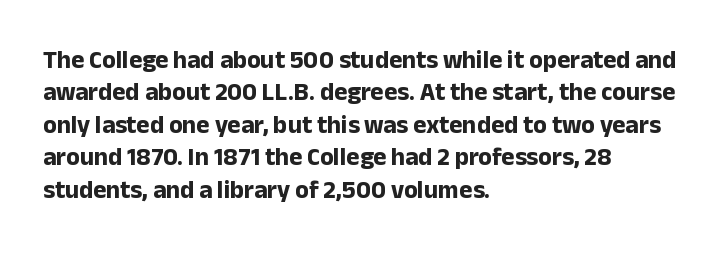
A typesetter would mark this as roman, not italic. The strokes are fattened all the way to bold. Beneath every word, the page is bare. The letters sit at their default tracking, neither squeezed nor spread. Notice how the passage keeps a crisp vertical edge on the left only. The lines sit at an ordinary, default distance from one another.
